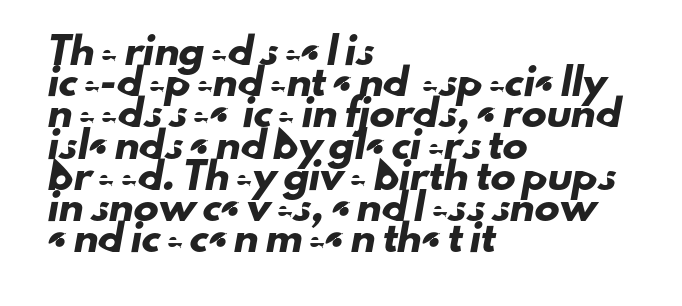
Q: Is the text underlined? A: No.
Q: How is the paragraph aligned? A: Left-aligned.
Q: Is the spacing between letters normal or unusually wide? A: Normal.
Q: Is the spacing between lines tight, normal or loose? A: Normal.
